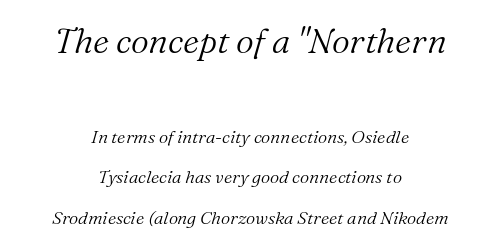
Q: Is the text bold? A: No.
Q: Is the text italic (slanted)? A: Yes, it leans right by about 16 degrees.
Q: Is the typeface a serif or a sans-serif typeface? A: Serif.
Q: Is the text underlined? A: No.
Q: How is the paragraph aligned? A: Centered.
Q: Is the spacing between letters normal or unusually wide? A: Normal.
Q: Is the spacing between lines tight, normal or loose? A: Loose.
Q: Which block of text is set in a larger size, the first (top) or the second (bottom)? A: The first (top) one.
Q: Width (condensed, normal, or wide)? A: Normal.
Q: Stroke contrast? A: Medium.
Q: x-height? A: Medium.
Q: Monospaced? A: No.
